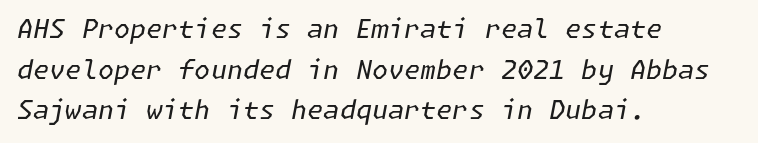
Q: Is the text bold? A: No.
Q: Is the text italic (slanted)? A: Yes, it leans right by about 11 degrees.
Q: Is the text underlined? A: No.
Q: How is the paragraph aligned? A: Left-aligned.
Q: Is the spacing between letters normal or unusually wide? A: Normal.
Q: Is the spacing between lines tight, normal or loose? A: Normal.
